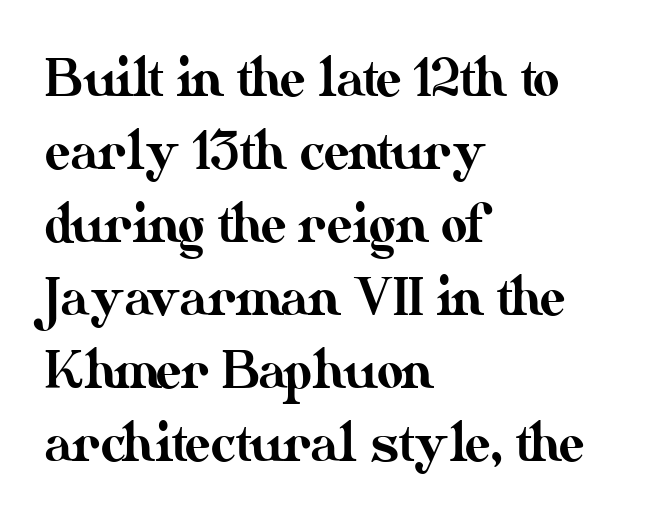
Q: Is the text italic (slanted)? A: No, it is upright.
Q: Is the text underlined? A: No.
Q: How is the paragraph aligned? A: Left-aligned.
Q: Is the spacing between letters normal or unusually wide? A: Normal.
Q: Is the spacing between lines tight, normal or loose? A: Normal.
Q: Width (condensed, normal, or wide)? A: Normal.
Q: Stroke contrast? A: Medium.
Q: x-height? A: Small.
Q: Monospaced? A: No.
